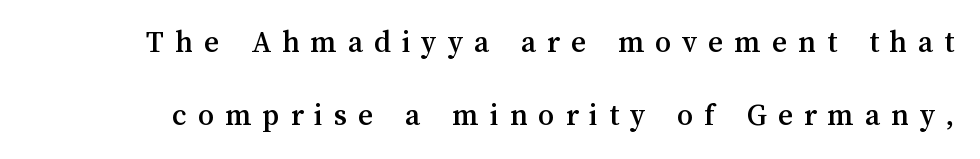
Q: Is the text italic (slanted)? A: No, it is upright.
Q: Is the text underlined? A: No.
Q: Is the spacing between letters normal or unusually wide? A: Unusually wide.
Q: Is the spacing between lines tight, normal or loose? A: Loose.
Q: Width (condensed, normal, or wide)? A: Normal.
Q: Stroke contrast? A: Medium.
Q: x-height? A: Medium.
Q: Monospaced? A: No.
